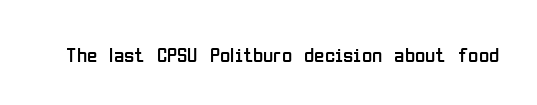
The image shows 21 px text type, upright; set normal letter spacing, not underlined.
